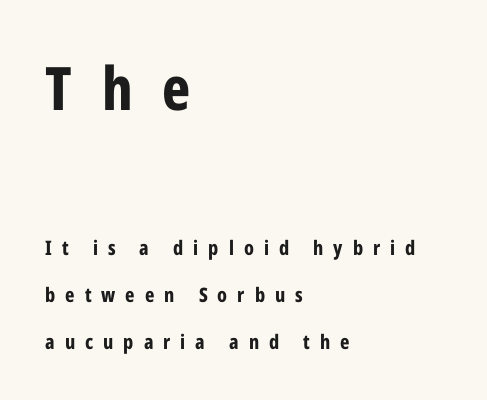
These two chunks differ in scale, with the top chunk taking the larger measure. Horizontal bands of white between lines are thick stripes. These lines have a slow, spaced-out rhythm from letter to letter. The sample has been set heavy, in full bold. Style check: upright. Decoration check: the copy has no underline.
